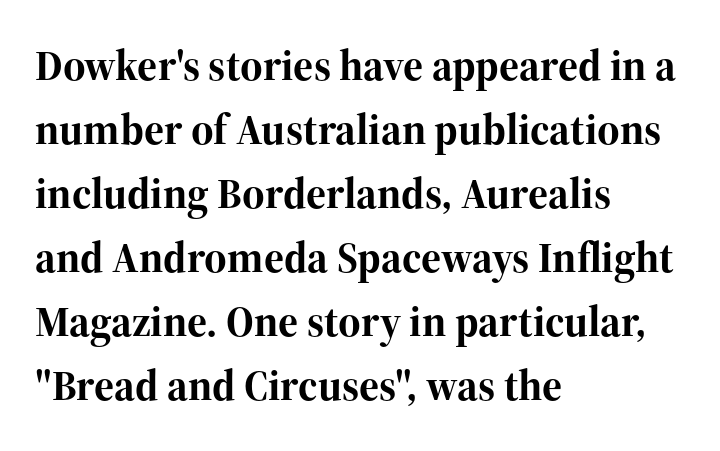
{"serif": "yes", "italic": "no", "bold": "yes", "weight": "bold", "width": "normal", "stroke_contrast": "high", "x_height": "medium", "monospaced": "no", "underline": "no", "align": "left", "line_spacing": "normal", "line_spacing_ratio": 1.49, "letter_spacing": "normal", "letter_spacing_em": 0.0, "glyph_px": 43}
